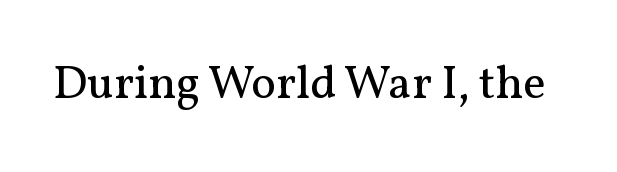
Q: Is the text bold? A: No.
Q: Is the text italic (slanted)? A: No, it is upright.
Q: Is the typeface a serif or a sans-serif typeface? A: Serif.
Q: Is the text underlined? A: No.
Q: Is the spacing between letters normal or unusually wide? A: Normal.
Q: Width (condensed, normal, or wide)? A: Normal.
Q: Stroke contrast? A: Medium.
Q: x-height? A: Medium.
Q: Monospaced? A: No.
